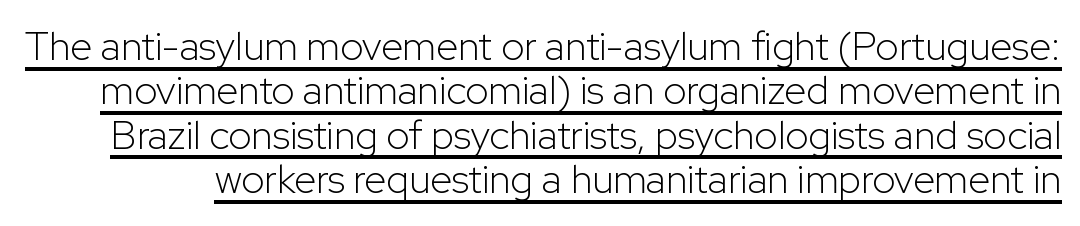
{"serif": "no", "italic": "no", "bold": "no", "weight": "light", "width": "normal", "stroke_contrast": "low", "x_height": "medium", "monospaced": "no", "underline": "yes", "line_spacing": "tight", "line_spacing_ratio": 1.11, "letter_spacing": "normal", "letter_spacing_em": 0.0, "glyph_px": 40}
